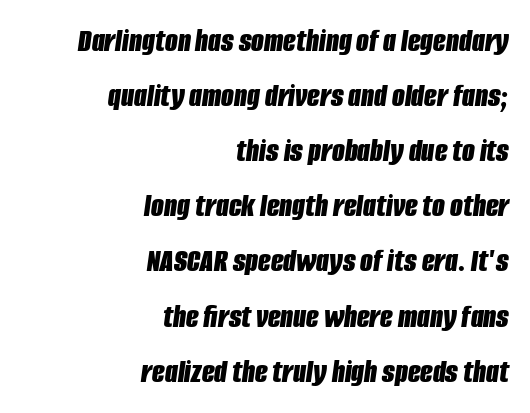
Q: Is the text bold? A: Yes.
Q: Is the text italic (slanted)? A: Yes, it leans right by about 8 degrees.
Q: Is the text underlined? A: No.
Q: How is the paragraph aligned? A: Right-aligned.
Q: Is the spacing between letters normal or unusually wide? A: Normal.
Q: Is the spacing between lines tight, normal or loose? A: Normal.
Q: Width (condensed, normal, or wide)? A: Condensed.
Q: Stroke contrast? A: Low.
Q: x-height? A: Large.
Q: Monospaced? A: No.
